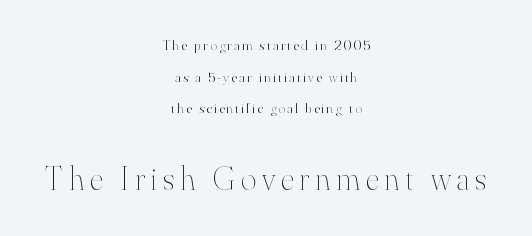
Q: Is the text bold? A: No.
Q: Is the text italic (slanted)? A: No, it is upright.
Q: Is the text underlined? A: No.
Q: How is the paragraph aligned? A: Centered.
Q: Is the spacing between lines tight, normal or loose? A: Loose.
Q: Which block of text is set in a larger size, the first (top) or the second (bottom)? A: The second (bottom) one.
Q: Width (condensed, normal, or wide)? A: Normal.
Q: Stroke contrast? A: High.
Q: x-height? A: Small.
Q: Monospaced? A: No.
